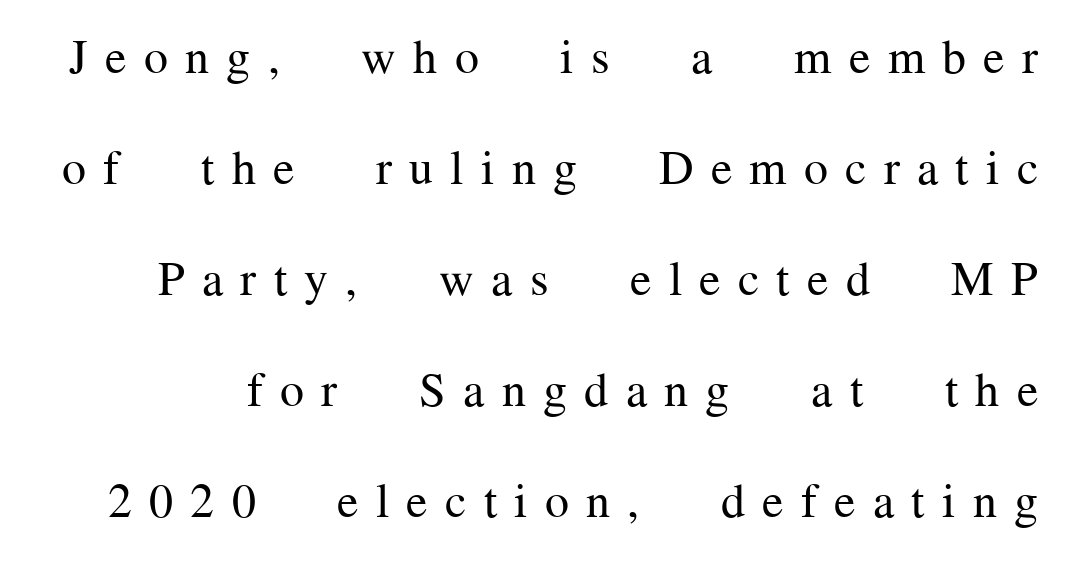
Q: Is the text bold? A: No.
Q: Is the text italic (slanted)? A: No, it is upright.
Q: Is the typeface a serif or a sans-serif typeface? A: Serif.
Q: Is the text underlined? A: No.
Q: Is the spacing between letters normal or unusually wide? A: Unusually wide.
Q: Is the spacing between lines tight, normal or loose? A: Loose.
Q: Width (condensed, normal, or wide)? A: Normal.
Q: Stroke contrast? A: Medium.
Q: x-height? A: Medium.
Q: Monospaced? A: No.
